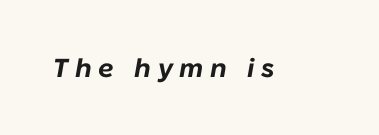
The image shows 26 px bold type, italic (leaning right); set unusually wide letter spacing (+0.26 em), not underlined.
